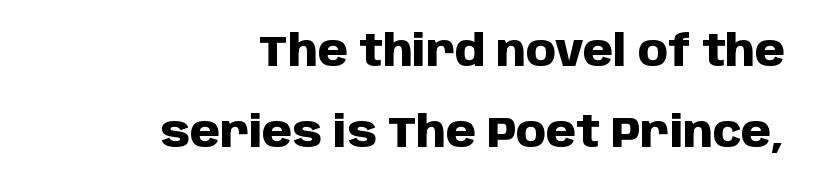
Q: Is the text bold? A: Yes.
Q: Is the text italic (slanted)? A: No, it is upright.
Q: Is the typeface a serif or a sans-serif typeface? A: Sans-serif.
Q: Is the text underlined? A: No.
Q: How is the paragraph aligned? A: Right-aligned.
Q: Is the spacing between letters normal or unusually wide? A: Normal.
Q: Width (condensed, normal, or wide)? A: Normal.
Q: Stroke contrast? A: Low.
Q: x-height? A: Large.
Q: Monospaced? A: No.
